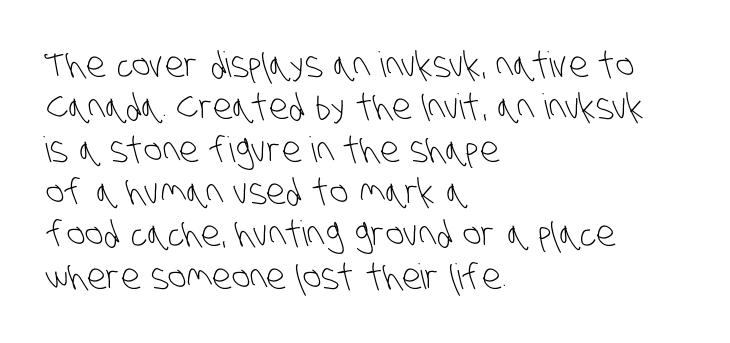
{"serif": "no", "bold": "no", "weight": "light", "width": "condensed", "stroke_contrast": "low", "x_height": "large", "monospaced": "no", "underline": "no", "align": "left", "line_spacing_ratio": 1.21, "letter_spacing": "normal", "letter_spacing_em": 0.0, "glyph_px": 35}
